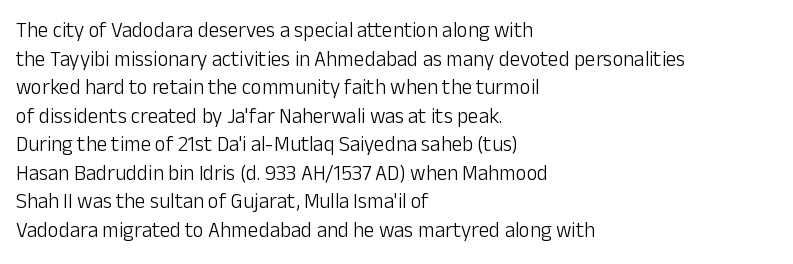
The image shows 21 px text type, upright; set left-aligned, normal line spacing (1.36x), normal letter spacing, not underlined.
